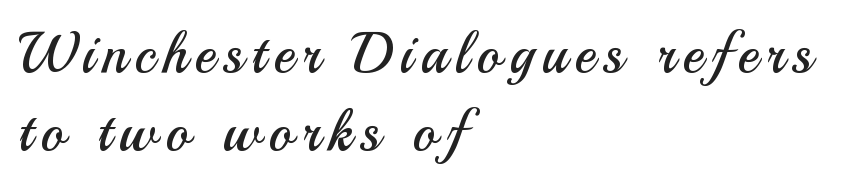
The rendering uses natural spacing where letterforms have individual widths. Horizontally, the lines are justified to the leading edge only. A light-to-regular cut is what we see here. Vertically, the passage feels balanced, rows spaced as you'd expect.
